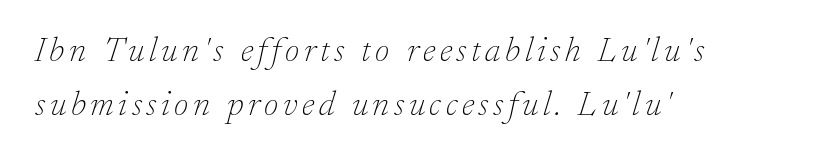
Notice how the passage keeps a crisp vertical edge on the left only. Every character sits at an angle, as italics do. The type family on display is of the serif kind. Underlining? Definitely not there. These lines are rendered in a variable-pitch font.
